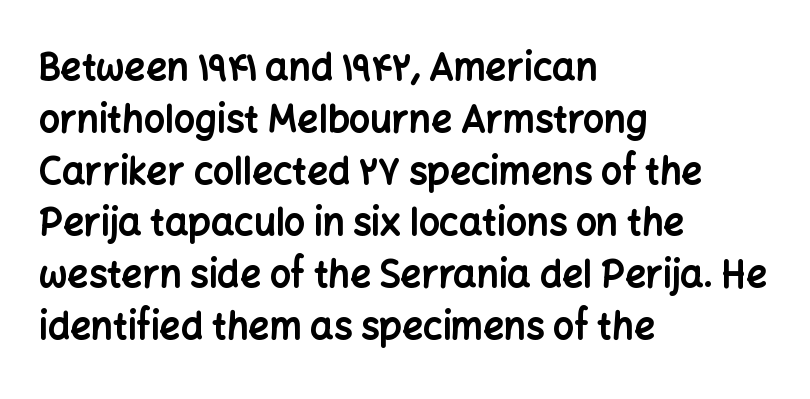
{"serif": "no", "italic": "no", "bold": "yes", "weight": "bold", "width": "normal", "stroke_contrast": "low", "x_height": "medium", "monospaced": "no", "underline": "no", "align": "left", "line_spacing": "normal", "line_spacing_ratio": 1.4, "letter_spacing": "normal", "letter_spacing_em": 0.0, "glyph_px": 37}
